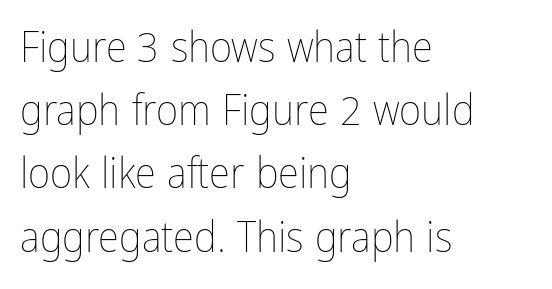
Rule under the text: the space is simply empty. You could not count columns in this text — the font is proportionally spaced. Letters have the restrained weight of plain body copy at most. These lines stack with their left ends in a neat column. Ordinary non-slanted type is in use. Honestly, the letter spacing is just normal — you wouldn't notice it.
